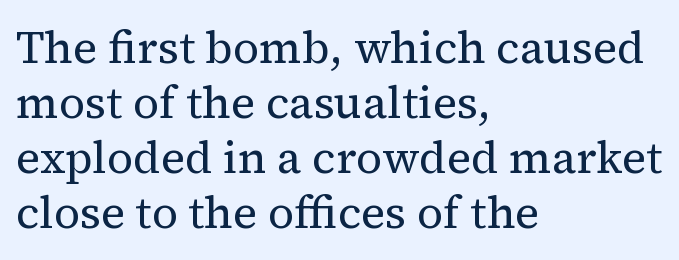
The image shows 45 px regular-weight serif type, upright; set left-aligned, line spacing 1.22x, normal letter spacing, not underlined; medium stroke contrast and a medium x-height.
